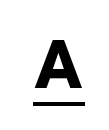
The image shows 68 px bold sans-serif type, upright; set unusually wide letter spacing (+0.38 em), underlined; low stroke contrast and a medium x-height.
